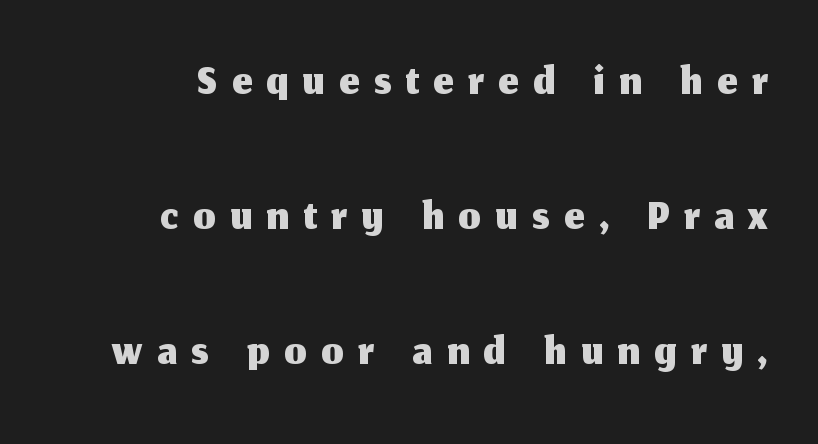
Q: Is the text italic (slanted)? A: No, it is upright.
Q: Is the typeface a serif or a sans-serif typeface? A: Sans-serif.
Q: Is the text underlined? A: No.
Q: How is the paragraph aligned? A: Right-aligned.
Q: Is the spacing between letters normal or unusually wide? A: Unusually wide.
Q: Is the spacing between lines tight, normal or loose? A: Loose.
Q: Width (condensed, normal, or wide)? A: Normal.
Q: Stroke contrast? A: Medium.
Q: x-height? A: Medium.
Q: Monospaced? A: No.
